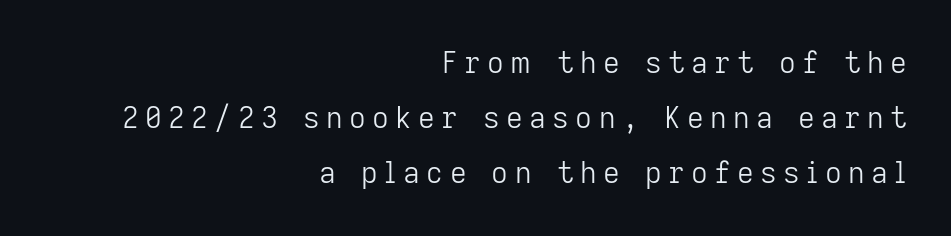
The image shows 29 px light sans-serif type, upright; set right-aligned, loose line spacing (1.9x), unusually wide letter spacing (+0.22 em), not underlined; low stroke contrast and a medium x-height.
